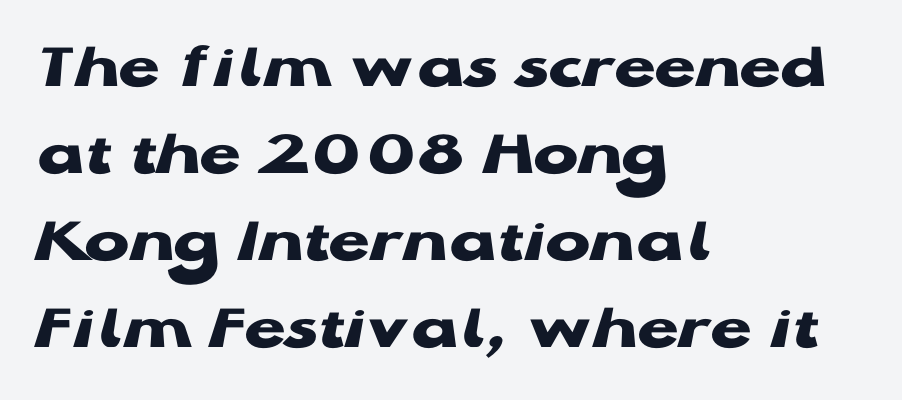
The image shows 67 px heavy, wide sans-serif type, upright; set left-aligned, normal line spacing (1.3x), normal letter spacing, not underlined; low stroke contrast and a medium x-height.
